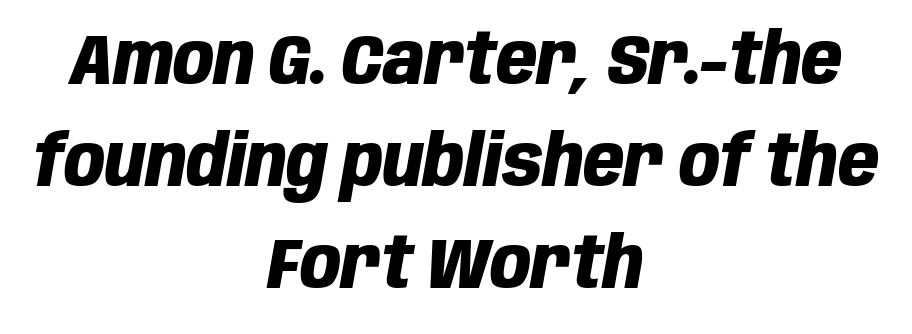
Centered paragraph, ragged on both sides. Students, note that the glyphs here touch the page at normal intervals. The letters are bold, with thick, heavy strokes. The area under the type is left untouched. Looks like regular typesetting: each glyph gets only the width it needs. Baseline-to-baseline distance is the conventional proportion of letter height.
